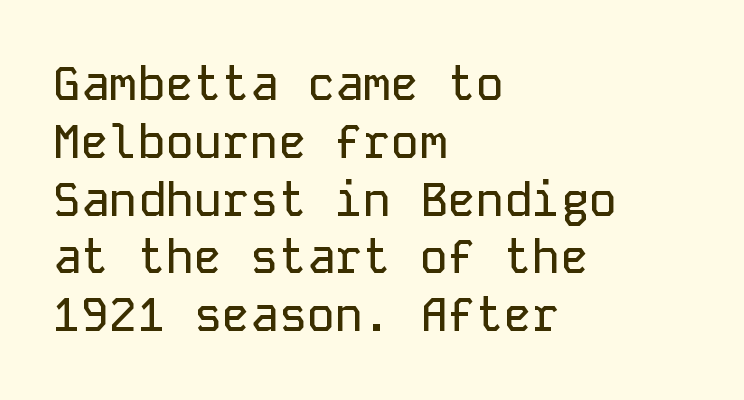
The image shows 47 px sans-serif type, upright, monospaced; set left-aligned, line spacing 1.23x, normal letter spacing, not underlined; low stroke contrast and a medium x-height.
